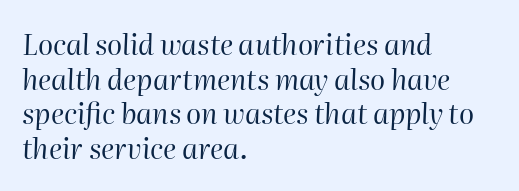
{"italic": "yes", "lean": "right", "slant_degrees": 2, "bold": "no", "weight": "regular", "width": "normal", "stroke_contrast": "high", "x_height": "medium", "monospaced": "no", "underline": "no", "align": "left", "line_spacing_ratio": 1.24, "letter_spacing": "normal", "letter_spacing_em": 0.0, "glyph_px": 28}
